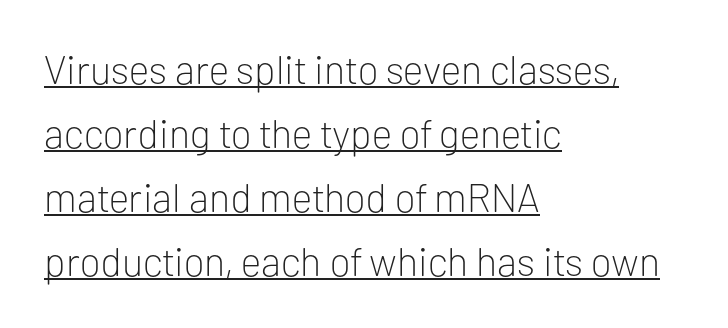
{"serif": "no", "italic": "no", "bold": "no", "weight": "light", "width": "normal", "stroke_contrast": "low", "x_height": "medium", "monospaced": "no", "underline": "yes", "align": "left", "line_spacing": "normal", "line_spacing_ratio": 1.6, "letter_spacing": "normal", "letter_spacing_em": 0.0, "glyph_px": 40}
